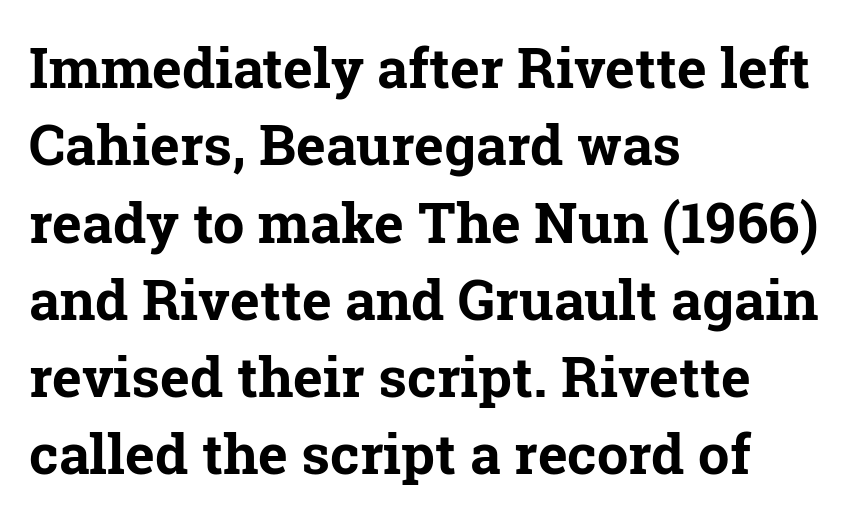
Style check: upright. The words here are not underlined. Unlike a clean sans, this face finishes its strokes with serifs. A full-strength bold gives these letters their thick strokes. Tracking here is standard; glyphs follow each other at the usual distance. The passage shown stacks its lines at a standard gap.
